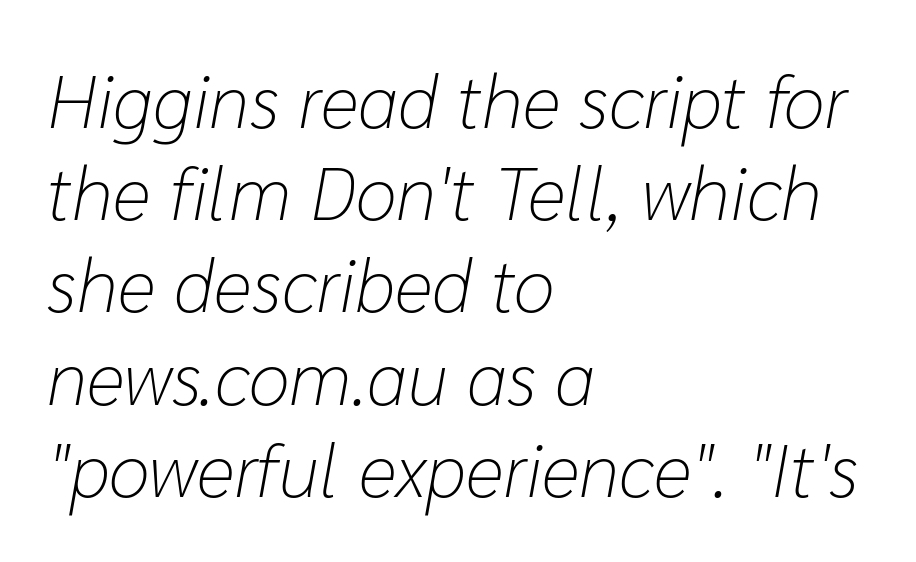
Q: Is the text bold? A: No.
Q: Is the text italic (slanted)? A: Yes, it leans right by about 10 degrees.
Q: Is the text underlined? A: No.
Q: How is the paragraph aligned? A: Left-aligned.
Q: Is the spacing between letters normal or unusually wide? A: Normal.
Q: Width (condensed, normal, or wide)? A: Normal.
Q: Stroke contrast? A: Low.
Q: x-height? A: Medium.
Q: Monospaced? A: No.
